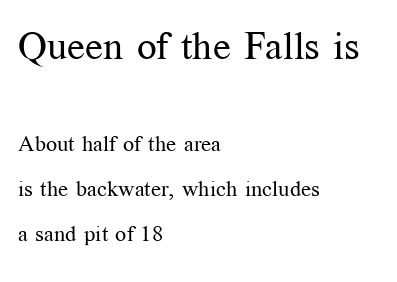
Short note: letters normally spaced. These lines are composed in type with serifs. The characters are drawn with everyday or finer stroke widths. Bare-footed words on every line.
